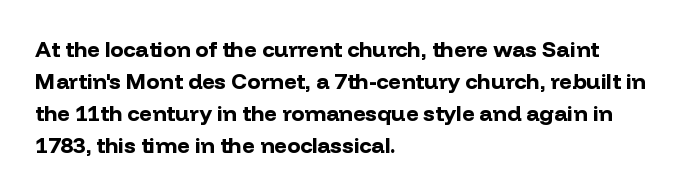
Students, observe: this is what conventionally led text looks like. Ascenders rise straight up at ninety degrees. Pretty heavy lettering here — definitely bold. The words here are not underlined.
